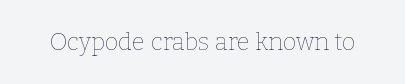
The image shows 24 px text type, upright; set normal letter spacing, not underlined.
